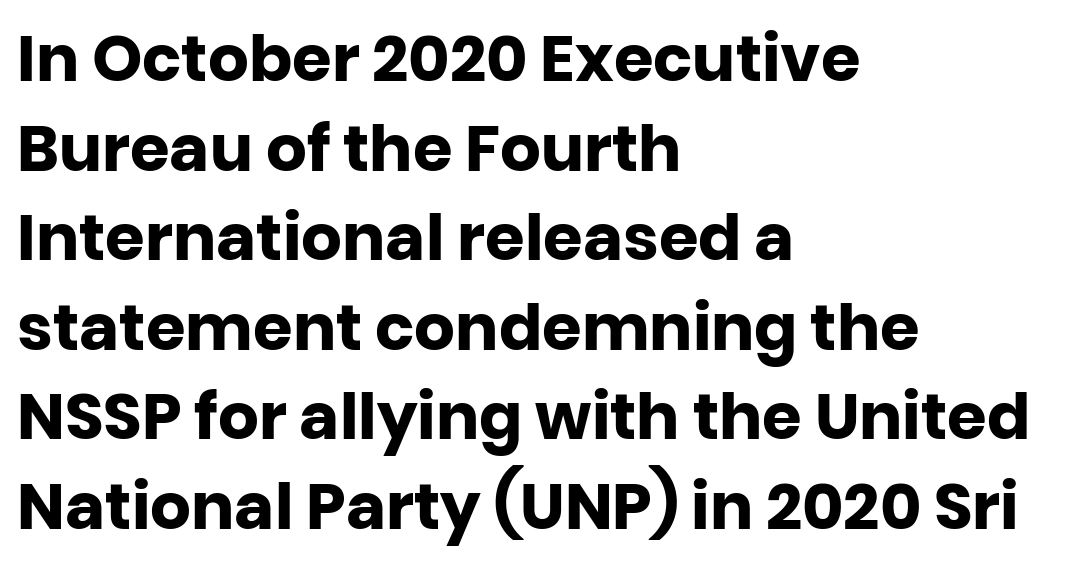
{"serif": "no", "italic": "no", "bold": "yes", "weight": "heavy", "width": "normal", "stroke_contrast": "low", "x_height": "large", "monospaced": "no", "underline": "no", "align": "left", "line_spacing": "normal", "line_spacing_ratio": 1.4, "letter_spacing": "normal", "letter_spacing_em": 0.0, "glyph_px": 64}
